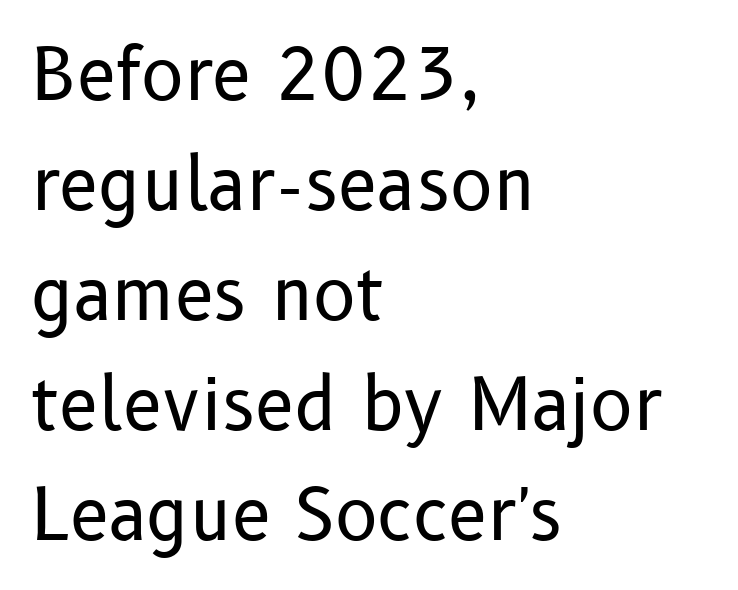
The image shows 71 px regular-weight sans-serif type, upright; set left-aligned, normal line spacing (1.55x), normal letter spacing, not underlined; low stroke contrast and a medium x-height.
